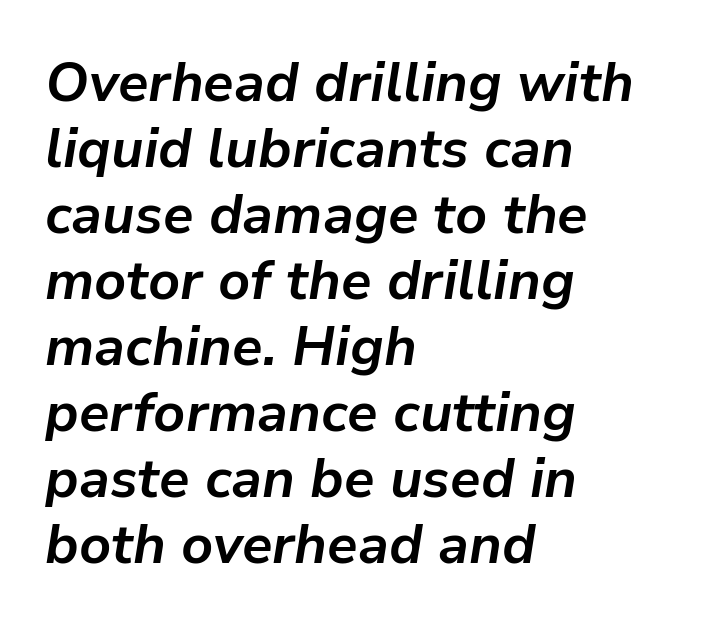
{"italic": "yes", "lean": "right", "slant_degrees": 9, "bold": "yes", "weight": "bold", "width": "normal", "stroke_contrast": "low", "x_height": "medium", "monospaced": "no", "underline": "no", "align": "left", "line_spacing_ratio": 1.2, "letter_spacing": "normal", "letter_spacing_em": 0.0, "glyph_px": 55}
